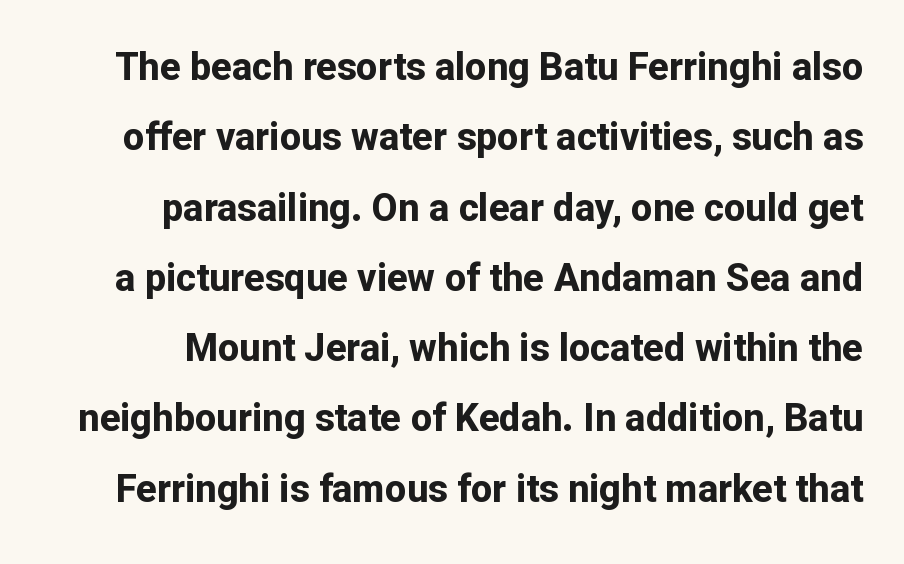
{"serif": "no", "italic": "no", "bold": "yes", "weight": "bold", "width": "normal", "stroke_contrast": "low", "x_height": "medium", "monospaced": "no", "underline": "no", "line_spacing_ratio": 1.85, "letter_spacing": "normal", "letter_spacing_em": 0.0, "glyph_px": 38}
